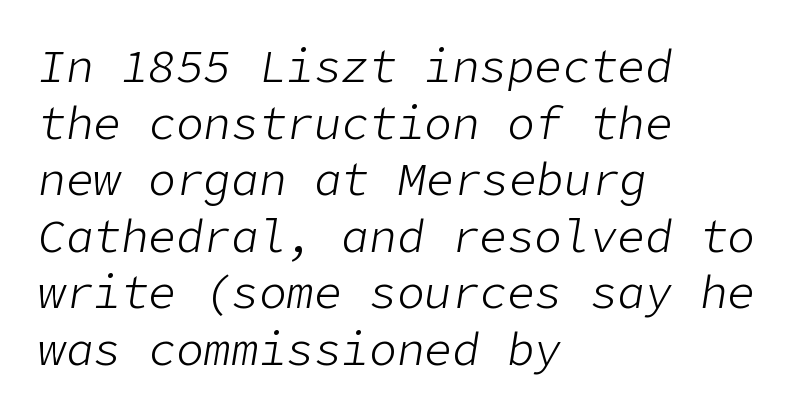
The image shows 46 px light type, italic (leaning right); set left-aligned, line spacing 1.23x, normal letter spacing, not underlined; low stroke contrast and a medium x-height.
